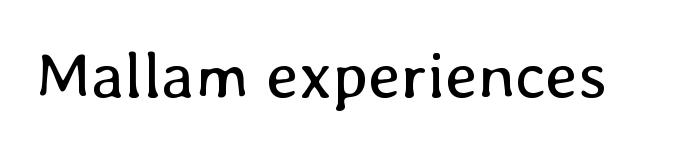
Q: Is the text bold? A: No.
Q: Is the text italic (slanted)? A: No, it is upright.
Q: Is the text underlined? A: No.
Q: Is the spacing between letters normal or unusually wide? A: Normal.
Q: Width (condensed, normal, or wide)? A: Normal.
Q: Stroke contrast? A: Low.
Q: x-height? A: Medium.
Q: Monospaced? A: No.
